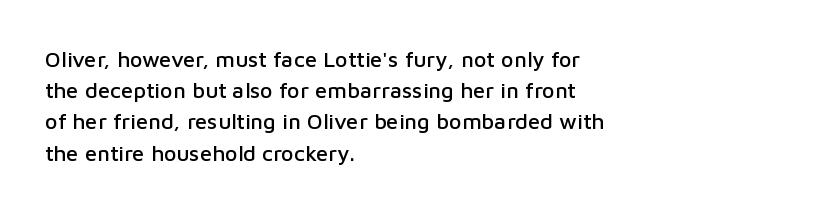
The image shows 22 px text type, upright; set left-aligned, normal line spacing (1.42x), normal letter spacing, not underlined.
